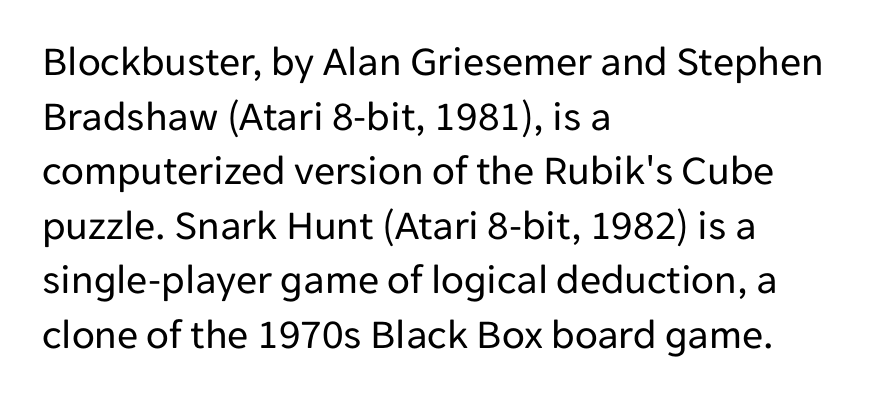
These lines stack with their left ends in a neat column. Is the stroke heavy? The answer is a plain regular-or-lighter. To sum up the face: it is a sans, with no serifs. A typesetter would call this proportional, since set widths differ per character.
